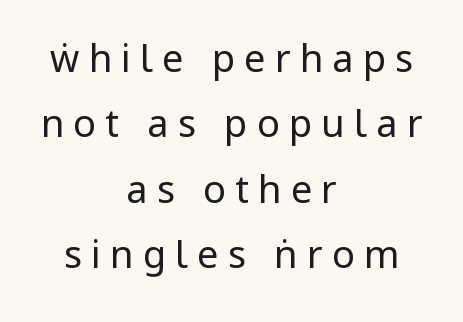
The face used here is a sans, in the tradition of grotesques and geometrics. Does the lettering tilt? It doesn't — this is upright. Heaviness? Minimal to ordinary, like unemphasized prose. Notice how the passage keeps no hard edge, just a central spine. The rendering inserts visible extra space after every character. The foot of each line stays bare and open.
